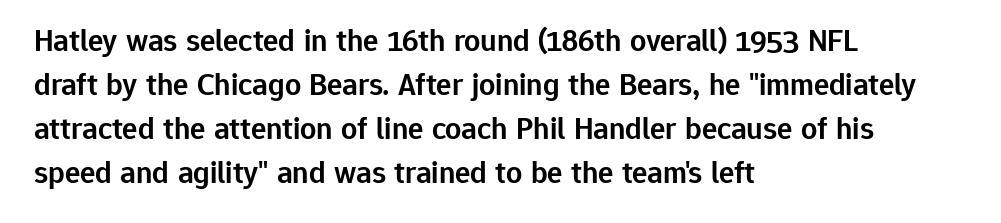
Q: Is the text bold? A: Semi-bold.
Q: Is the text italic (slanted)? A: No, it is upright.
Q: Is the typeface a serif or a sans-serif typeface? A: Sans-serif.
Q: Is the text underlined? A: No.
Q: How is the paragraph aligned? A: Left-aligned.
Q: Is the spacing between letters normal or unusually wide? A: Normal.
Q: Is the spacing between lines tight, normal or loose? A: Normal.
Q: Width (condensed, normal, or wide)? A: Normal.
Q: Stroke contrast? A: Low.
Q: x-height? A: Medium.
Q: Monospaced? A: No.
